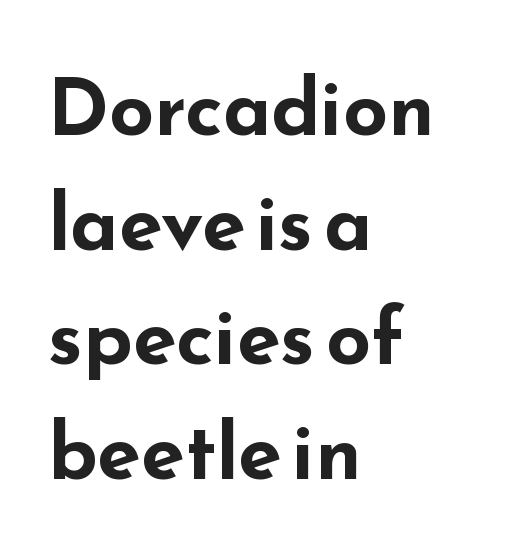
{"serif": "no", "italic": "no", "bold": "yes", "weight": "bold", "width": "wide", "stroke_contrast": "low", "x_height": "small", "monospaced": "no", "underline": "no", "align": "left", "line_spacing": "normal", "line_spacing_ratio": 1.45, "letter_spacing": "normal", "letter_spacing_em": 0.0, "glyph_px": 79}
